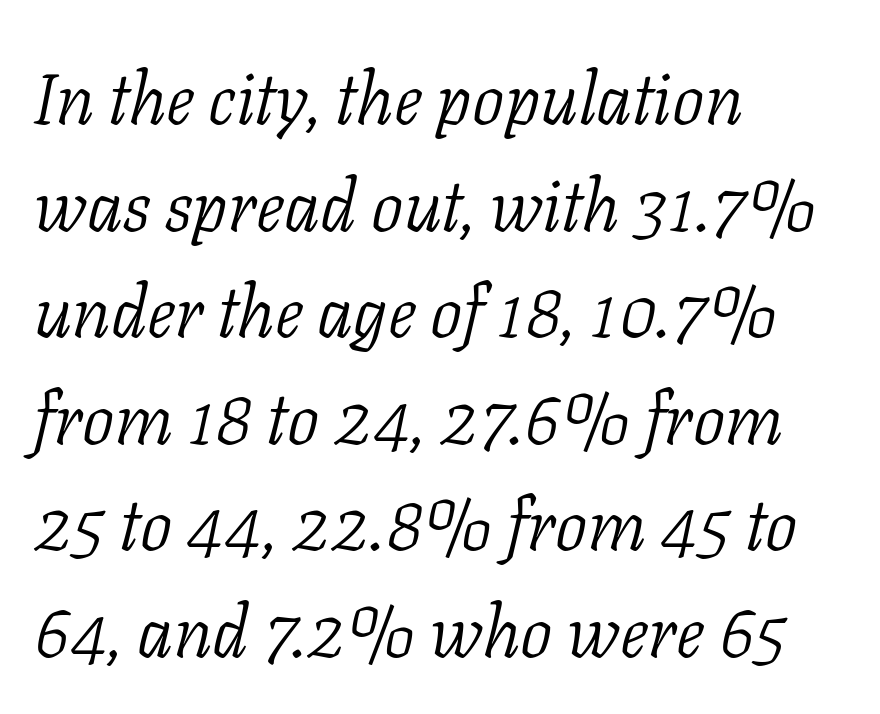
The image shows 72 px light serif type, italic (leaning right); set left-aligned, normal line spacing (1.48x), normal letter spacing, not underlined; low stroke contrast and a medium x-height.
